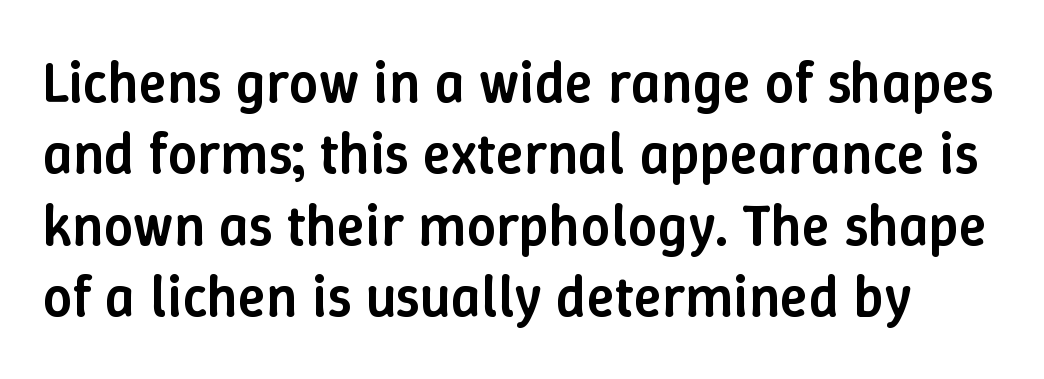
The image shows 58 px semibold type, upright; set line spacing 1.23x, normal letter spacing, not underlined; low stroke contrast and a medium x-height.
